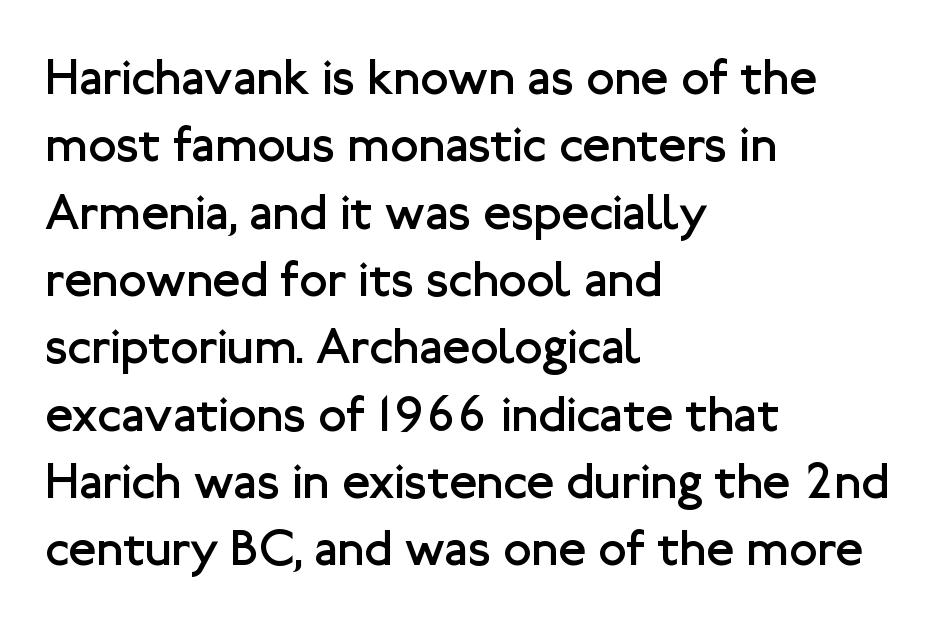
{"serif": "no", "italic": "no", "bold": "no", "weight": "regular", "width": "normal", "stroke_contrast": "low", "x_height": "medium", "monospaced": "no", "underline": "no", "align": "left", "line_spacing": "normal", "line_spacing_ratio": 1.32, "letter_spacing": "normal", "letter_spacing_em": 0.0, "glyph_px": 51}
